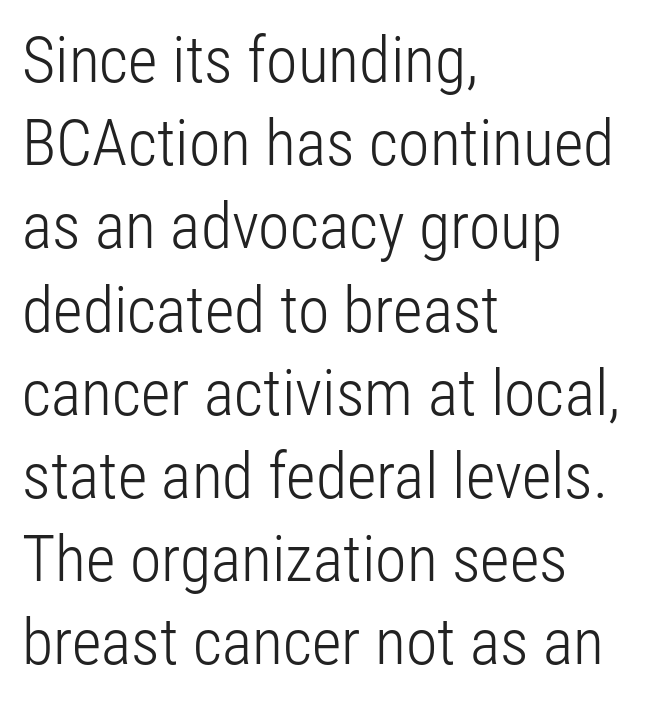
Students, note that the glyphs here touch the page at normal intervals. Varying glyph widths throughout — classic text-font behaviour. If you drew a line through each stem, it would be perfectly vertical. Evenly set lines give the paragraph a standard silhouette. Summary of weight: not heavy and not bold. Honestly, there is no underline to notice here at all.
